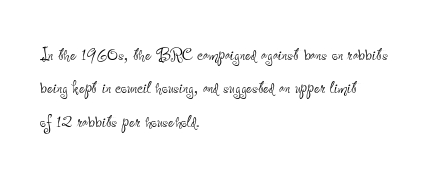
{"bold": "no", "underline": "no", "align": "left", "line_spacing": "normal", "line_spacing_ratio": 1.59, "letter_spacing": "normal", "letter_spacing_em": 0.0, "glyph_px": 21}
